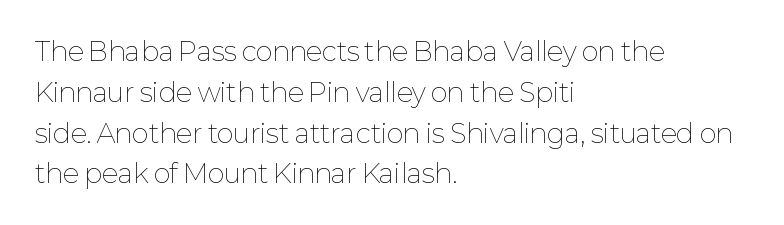
The image shows 26 px text type, upright; set left-aligned, normal line spacing (1.57x), normal letter spacing, not underlined.
